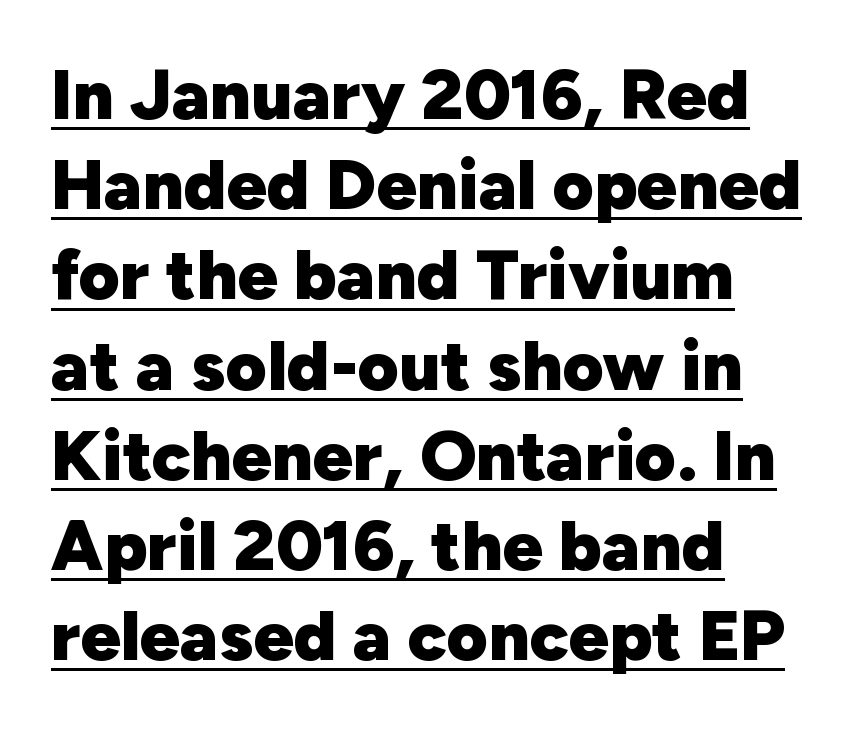
{"serif": "no", "italic": "no", "bold": "yes", "weight": "heavy", "width": "normal", "stroke_contrast": "low", "x_height": "medium", "monospaced": "no", "underline": "yes", "align": "left", "line_spacing": "normal", "line_spacing_ratio": 1.27, "letter_spacing": "normal", "letter_spacing_em": 0.0, "glyph_px": 71}
